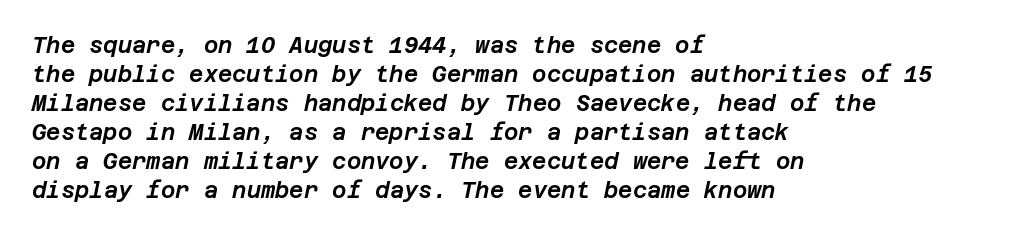
Caption: multi-line text, flush left, ragged right. One glance says typical: line gaps are just what's usual. Anything drawn beneath the words? Only blank space. The type is set solid horizontally, with unmodified tracking. Slanted lettering throughout.
